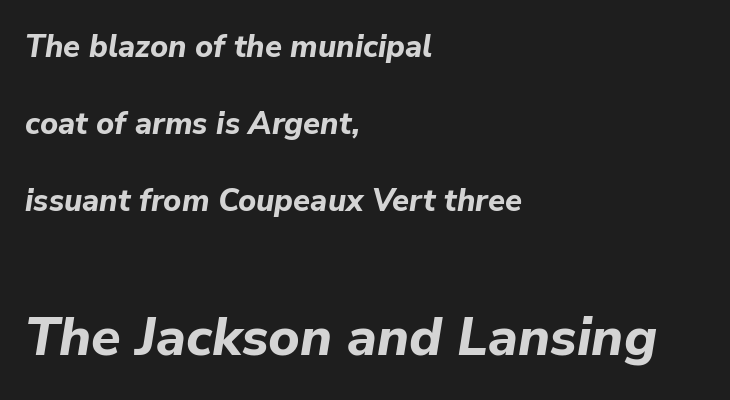
Q: Is the text bold? A: Yes.
Q: Is the text italic (slanted)? A: Yes, it leans right by about 9 degrees.
Q: Is the text underlined? A: No.
Q: How is the paragraph aligned? A: Left-aligned.
Q: Is the spacing between letters normal or unusually wide? A: Normal.
Q: Is the spacing between lines tight, normal or loose? A: Loose.
Q: Which block of text is set in a larger size, the first (top) or the second (bottom)? A: The second (bottom) one.
Q: Width (condensed, normal, or wide)? A: Normal.
Q: Stroke contrast? A: Low.
Q: x-height? A: Medium.
Q: Monospaced? A: No.
